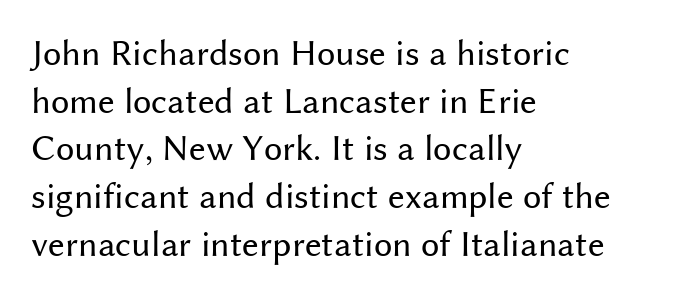
The image shows 37 px regular-weight sans-serif type, upright; set left-aligned, normal line spacing (1.29x), normal letter spacing, not underlined; medium stroke contrast and a medium x-height.
